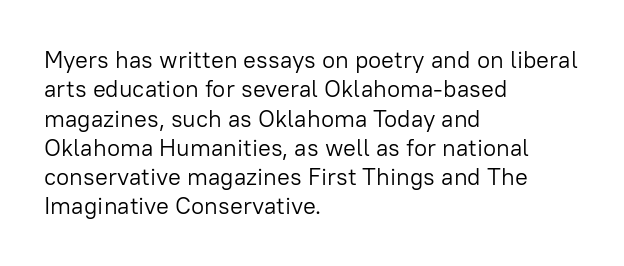
Notice how the stems are strictly vertical — no italics here. Standard letterfit; no display-style spreading of the glyphs. The space beneath each line is pristine and unruled. Counters stay open thanks to moderate or lighter strokes. A classic flush-left, rag-right setting is used for this passage.
